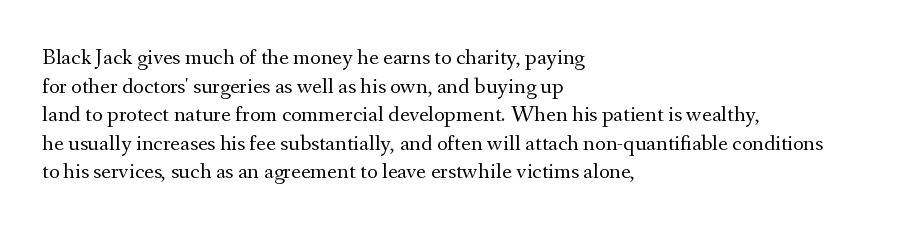
The image shows 23 px text type, upright; set left-aligned, line spacing 1.24x, normal letter spacing, not underlined.
